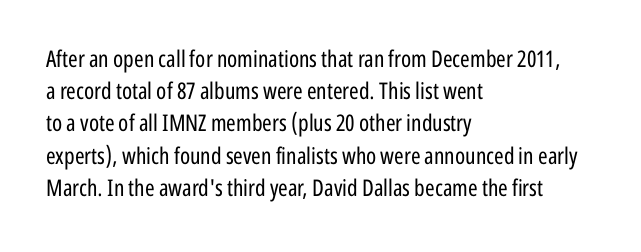
Regarding leading, the lines here are spaced in the standard way. The setting favours the left margin, as ordinary paragraphs usually do. The typeface has the unassuming heft of standard copy or less. The tracking reads as untouched default to a designer's eye. Type without underlining. Vertical strokes here are truly vertical.
